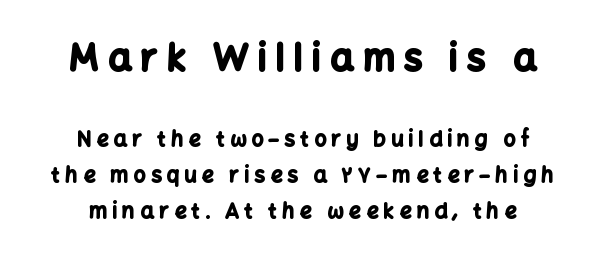
{"serif": "no", "italic": "no", "bold": "yes", "weight": "bold", "width": "normal", "stroke_contrast": "low", "x_height": "medium", "monospaced": "no", "underline": "no", "align": "center", "line_spacing_ratio": 1.71, "letter_spacing": "wide", "letter_spacing_em": 0.25, "larger_block": "first", "size_ratio": 1.76, "glyph_px": 37}
